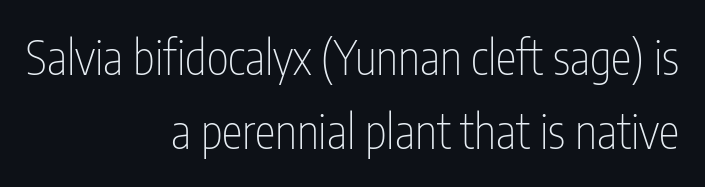
Q: Is the text bold? A: No.
Q: Is the text italic (slanted)? A: No, it is upright.
Q: Is the typeface a serif or a sans-serif typeface? A: Sans-serif.
Q: Is the text underlined? A: No.
Q: How is the paragraph aligned? A: Right-aligned.
Q: Is the spacing between letters normal or unusually wide? A: Normal.
Q: Is the spacing between lines tight, normal or loose? A: Normal.
Q: Width (condensed, normal, or wide)? A: Condensed.
Q: Stroke contrast? A: Low.
Q: x-height? A: Medium.
Q: Monospaced? A: No.
